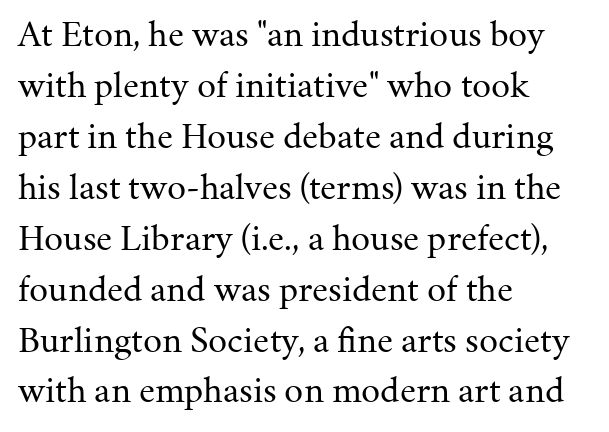
{"serif": "yes", "italic": "no", "bold": "no", "weight": "regular", "width": "normal", "stroke_contrast": "medium", "x_height": "medium", "monospaced": "no", "underline": "no", "align": "left", "line_spacing": "normal", "line_spacing_ratio": 1.34, "letter_spacing": "normal", "letter_spacing_em": 0.0, "glyph_px": 38}
